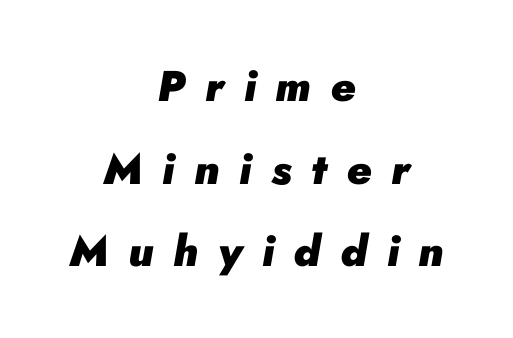
The passage shown stacks its lines with a broad gap. Is this a fixed-width face? No — the glyphs have proportional, varying widths. Pretty heavy lettering here — definitely bold. The passage is arranged like a title page — every line centered. The rendering applies a slant to the glyphs. Each word looks stretched out because of the extra space between its letters.
